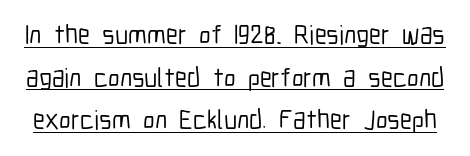
Underlining? Definitely there. If you drew a line through each stem, it would be perfectly vertical. A typesetter would call this zero additional tracking. Does the leading feel generous? No, just average.
